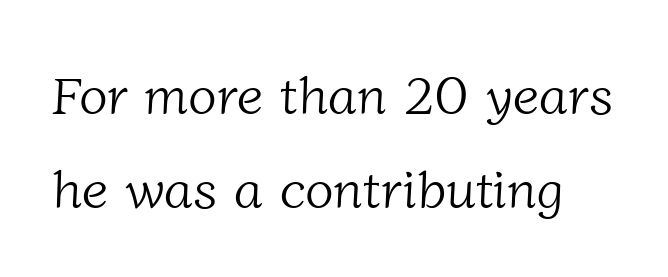
The image shows 53 px light serif type; set line spacing 1.78x, normal letter spacing, not underlined; low stroke contrast and a medium x-height.
